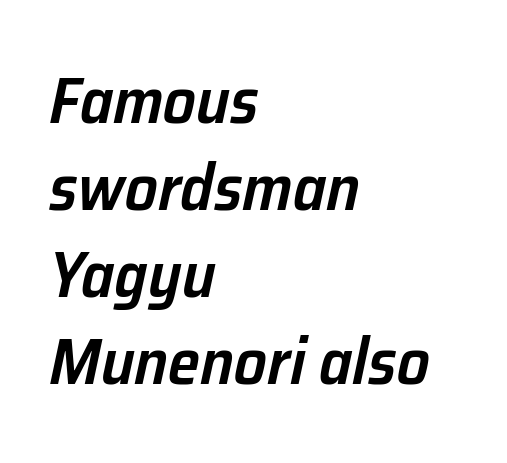
The image shows 65 px semibold type, italic (leaning right); set left-aligned, normal line spacing (1.34x), normal letter spacing, not underlined; low stroke contrast and a medium x-height.
